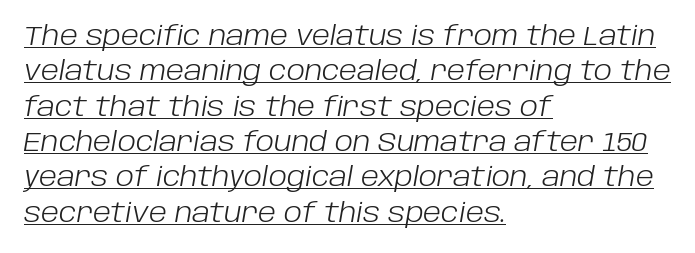
Casual observation: everything's shoved over to the left. The horizontal fit of the characters is conventional and even. Vertical spacing — default. Is the type slanted? Yes — the strokes lean at a clear angle. Every word sits above its own underline. Stroke thickness stays within the range of a standard reading face or lighter.
